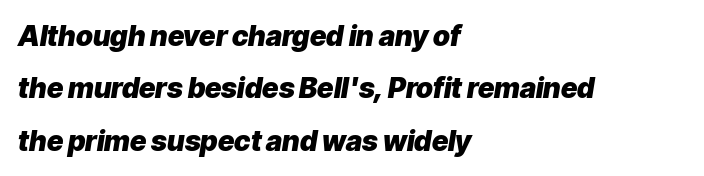
Q: Is the text bold? A: Yes.
Q: Is the text italic (slanted)? A: Yes, it leans right by about 9 degrees.
Q: Is the text underlined? A: No.
Q: How is the paragraph aligned? A: Left-aligned.
Q: Is the spacing between letters normal or unusually wide? A: Normal.
Q: Width (condensed, normal, or wide)? A: Normal.
Q: Stroke contrast? A: Low.
Q: x-height? A: Medium.
Q: Monospaced? A: No.
